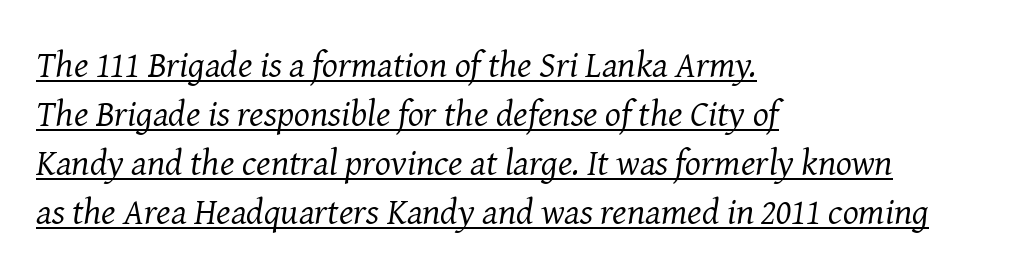
Q: Is the text bold? A: No.
Q: Is the text italic (slanted)? A: Yes, it leans right by about 8 degrees.
Q: Is the typeface a serif or a sans-serif typeface? A: Serif.
Q: Is the text underlined? A: Yes.
Q: How is the paragraph aligned? A: Left-aligned.
Q: Is the spacing between letters normal or unusually wide? A: Normal.
Q: Is the spacing between lines tight, normal or loose? A: Normal.
Q: Width (condensed, normal, or wide)? A: Normal.
Q: Stroke contrast? A: Medium.
Q: x-height? A: Medium.
Q: Monospaced? A: No.
